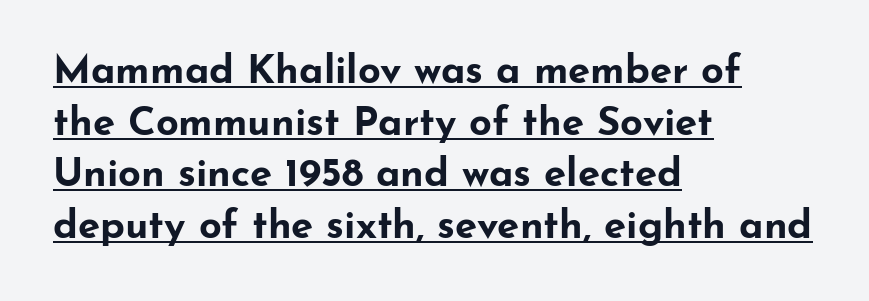
The strokes are fattened all the way to bold. The face used here is proportionally spaced, like ordinary book or web type. The compositor pushed each line to the left boundary. In terms of leading, this rendering sits right in the middle. The rendering uses the underline text-decoration.
